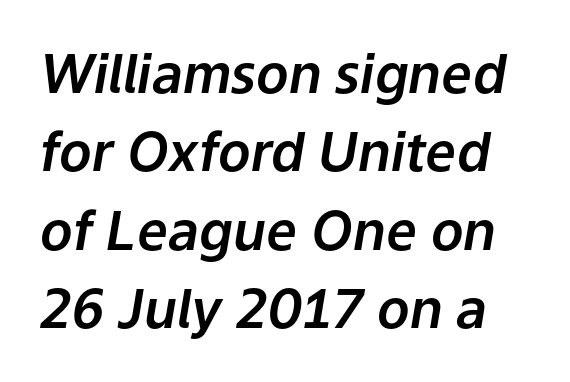
{"italic": "yes", "lean": "right", "slant_degrees": 9, "width": "normal", "stroke_contrast": "low", "x_height": "medium", "monospaced": "no", "underline": "no", "line_spacing": "normal", "line_spacing_ratio": 1.45, "letter_spacing": "normal", "letter_spacing_em": 0.0, "glyph_px": 54}
